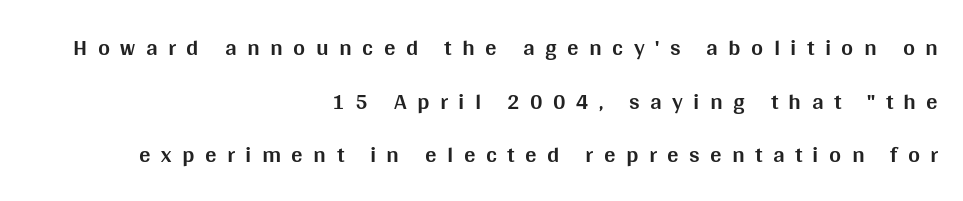
The image shows 23 px bold type, upright; set right-aligned, loose line spacing (2.33x), unusually wide letter spacing (+0.45 em), not underlined.
